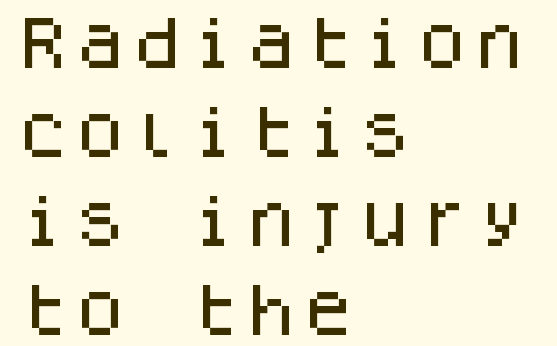
The image shows 57 px sans-serif type, upright, monospaced; set left-aligned, normal line spacing (1.56x), normal letter spacing, not underlined; low stroke contrast and a large x-height.
